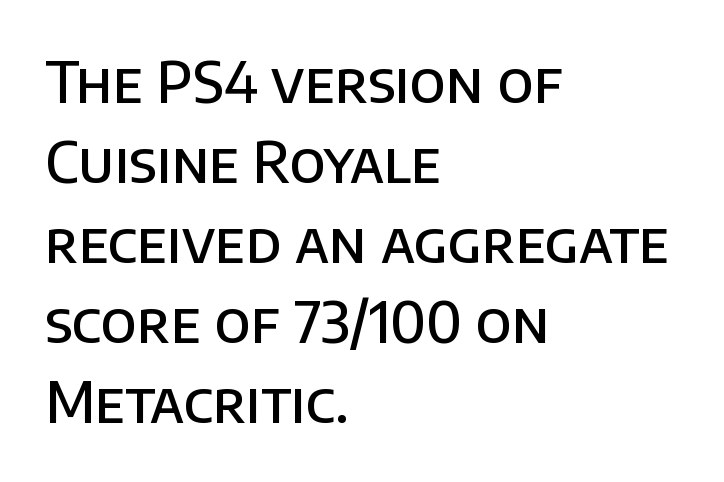
Q: Is the text bold? A: Semi-bold.
Q: Is the text italic (slanted)? A: No, it is upright.
Q: Is the typeface a serif or a sans-serif typeface? A: Sans-serif.
Q: Is the text underlined? A: No.
Q: How is the paragraph aligned? A: Left-aligned.
Q: Is the spacing between letters normal or unusually wide? A: Normal.
Q: Is the spacing between lines tight, normal or loose? A: Normal.
Q: Width (condensed, normal, or wide)? A: Normal.
Q: Stroke contrast? A: Low.
Q: x-height? A: Large.
Q: Monospaced? A: No.
